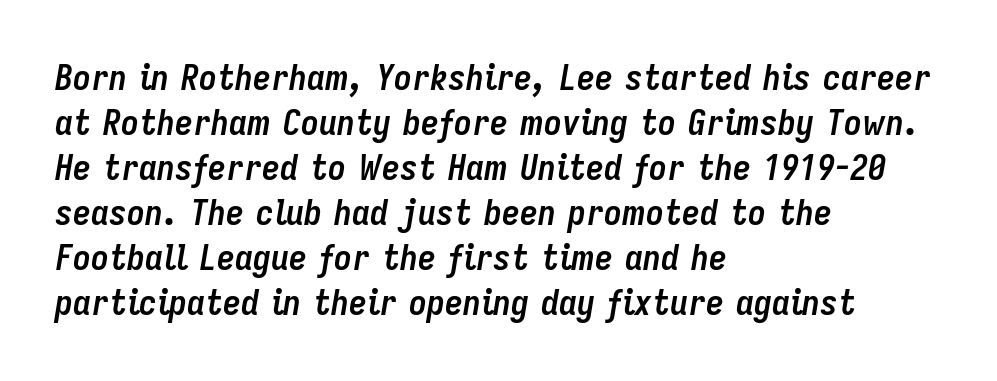
{"italic": "yes", "lean": "right", "slant_degrees": 9, "bold": "yes", "weight": "semibold", "width": "condensed", "stroke_contrast": "low", "x_height": "medium", "monospaced": "no", "underline": "no", "align": "left", "line_spacing": "normal", "line_spacing_ratio": 1.25, "letter_spacing": "normal", "letter_spacing_em": 0.0, "glyph_px": 36}
